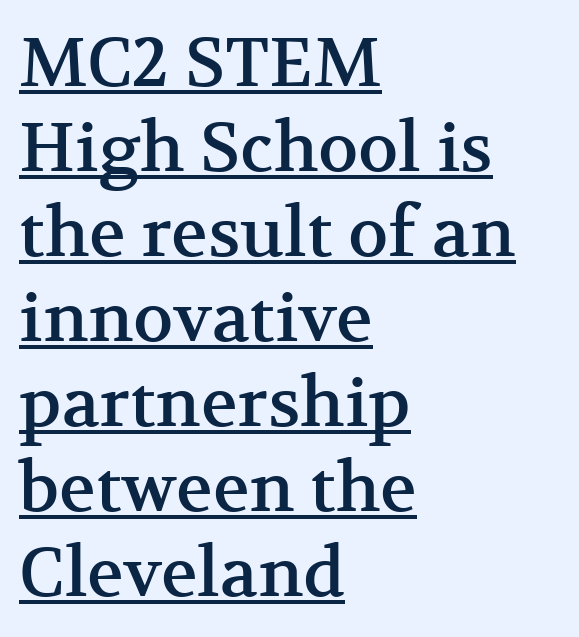
The image shows 68 px serif type, upright; set left-aligned, normal line spacing (1.25x), normal letter spacing, underlined; medium stroke contrast and a medium x-height.
